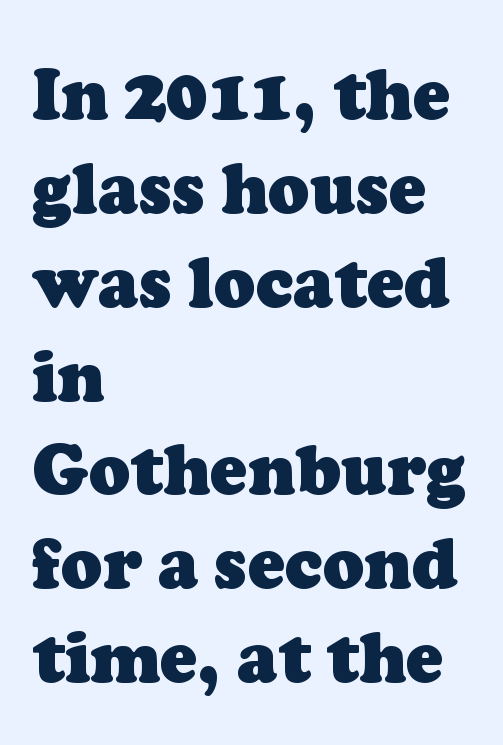
The letters are bold, with thick, heavy strokes. No word sits above an underline. Caption: multi-line text, flush left, ragged right. The characters display serif detailing at their extremities.
